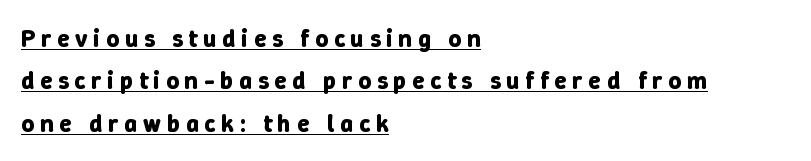
Q: Is the text bold? A: Yes.
Q: Is the text italic (slanted)? A: No, it is upright.
Q: Is the text underlined? A: Yes.
Q: How is the paragraph aligned? A: Left-aligned.
Q: Is the spacing between letters normal or unusually wide? A: Unusually wide.
Q: Is the spacing between lines tight, normal or loose? A: Normal.
